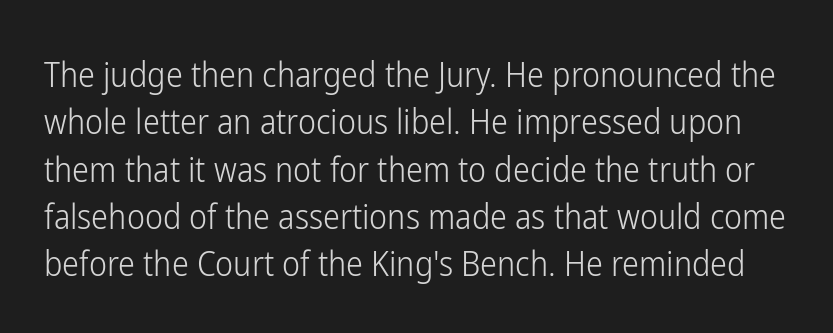
This is sans-serif lettering, the kind often seen on screens and signage. Beneath every word, the page is bare. A quiet, ordinary-to-light weight characterises the typeface. What's the leading like? Ordinary, nothing unusual. Ascenders rise straight up at ninety degrees. Is this a fixed-width face? No — the glyphs have proportional, varying widths.
